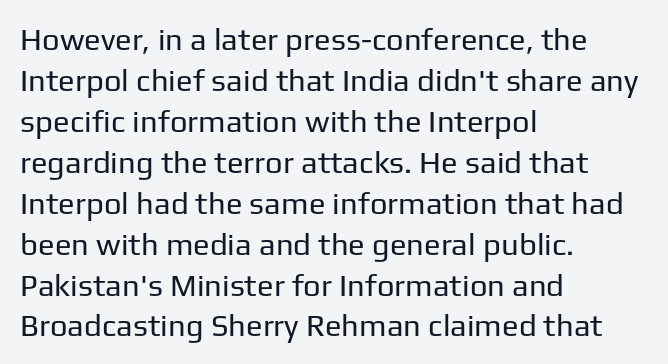
The image shows 31 px regular-weight sans-serif type, upright; set left-aligned, normal line spacing (1.32x), normal letter spacing, not underlined; low stroke contrast and a medium x-height.
